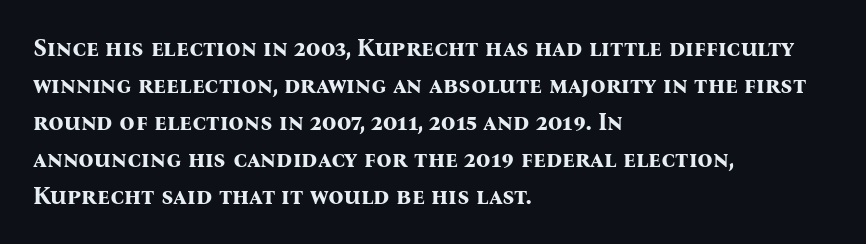
{"italic": "no", "bold": "yes", "underline": "no", "align": "left", "line_spacing": "normal", "line_spacing_ratio": 1.54, "letter_spacing": "normal", "letter_spacing_em": 0.0, "glyph_px": 24}
